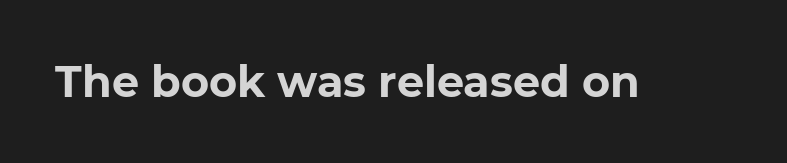
Rule under the text: the space is simply empty. Set as a true bold cut, around the 700 mark. In terms of letterform style, serifs are entirely absent. The face used here is proportionally spaced, like ordinary book or web type. The rendering keeps characters at their native spacing.
